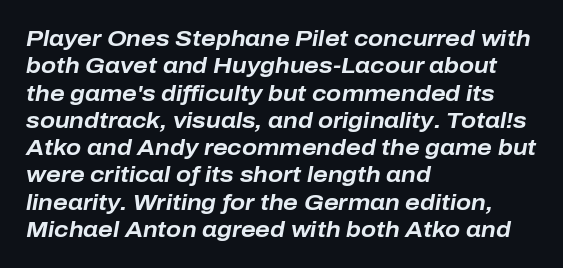
The image shows 22 px bold type, italic (leaning right); set left-aligned, line spacing 1.24x, normal letter spacing, not underlined.
